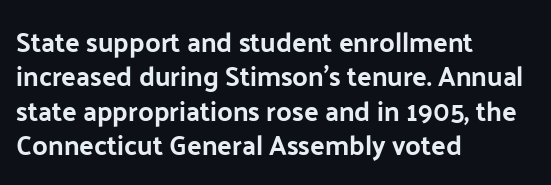
Q: Is the text italic (slanted)? A: No, it is upright.
Q: Is the text underlined? A: No.
Q: How is the paragraph aligned? A: Left-aligned.
Q: Is the spacing between letters normal or unusually wide? A: Normal.
Q: Is the spacing between lines tight, normal or loose? A: Normal.
